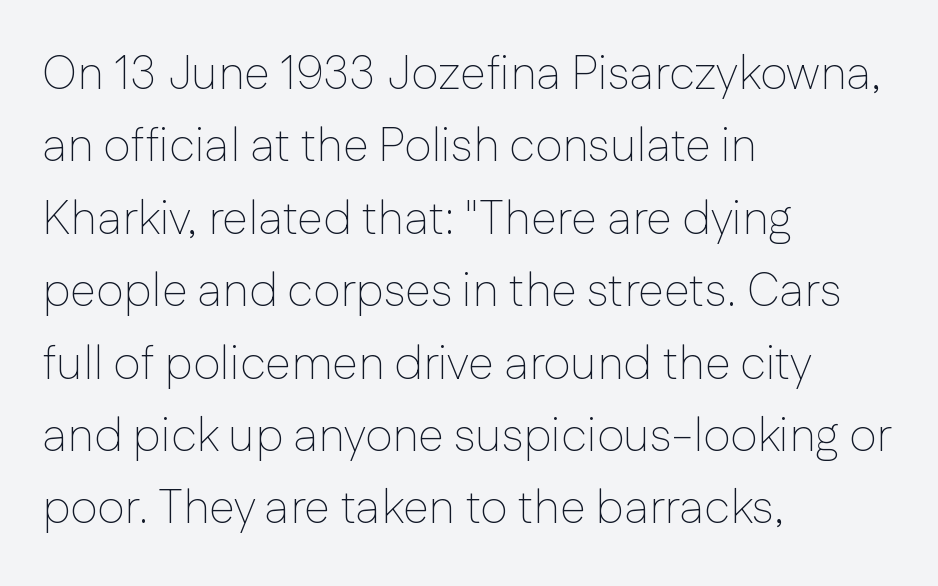
{"serif": "no", "italic": "no", "bold": "no", "weight": "thin", "width": "normal", "stroke_contrast": "low", "x_height": "medium", "monospaced": "no", "underline": "no", "align": "left", "line_spacing": "normal", "line_spacing_ratio": 1.54, "letter_spacing": "normal", "letter_spacing_em": 0.0, "glyph_px": 47}
